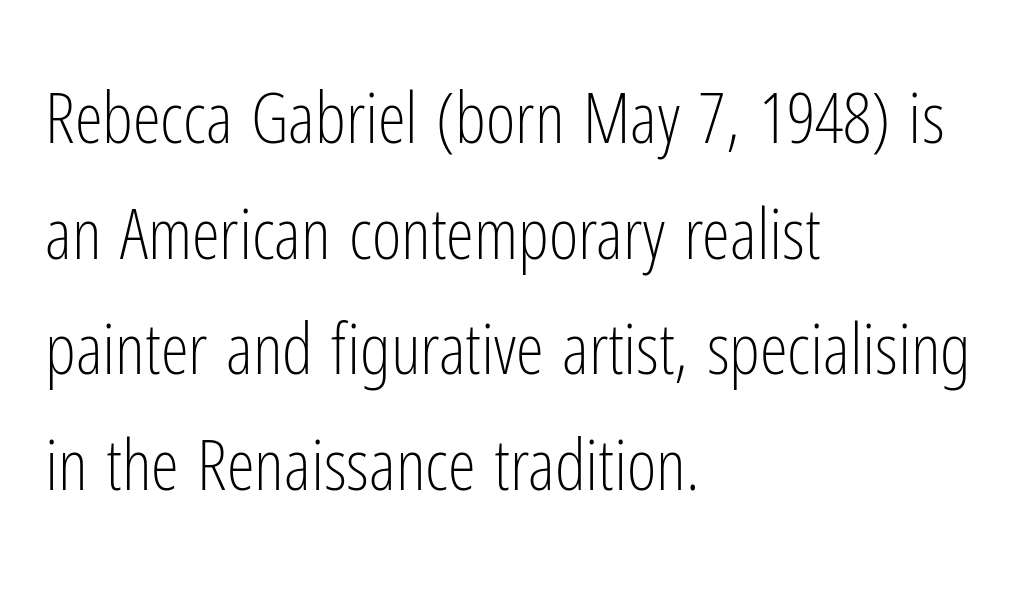
The letterforms sit shoulder to shoulder at normal distance. The setting favours the left margin, as ordinary paragraphs usually do. Upright lettering throughout. Is the type heavy? It reads as light-to-regular instead.
